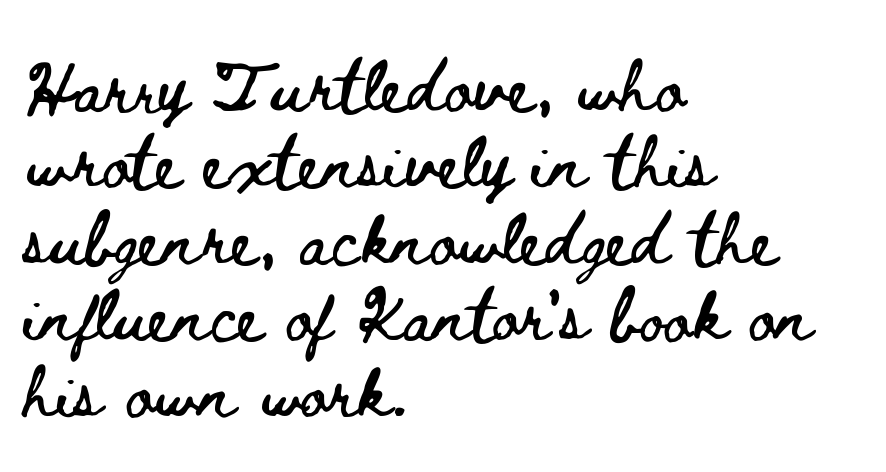
{"width": "wide", "stroke_contrast": "low", "x_height": "small", "monospaced": "no", "underline": "no", "align": "left", "line_spacing": "normal", "line_spacing_ratio": 1.47, "letter_spacing": "normal", "letter_spacing_em": 0.0, "glyph_px": 52}
